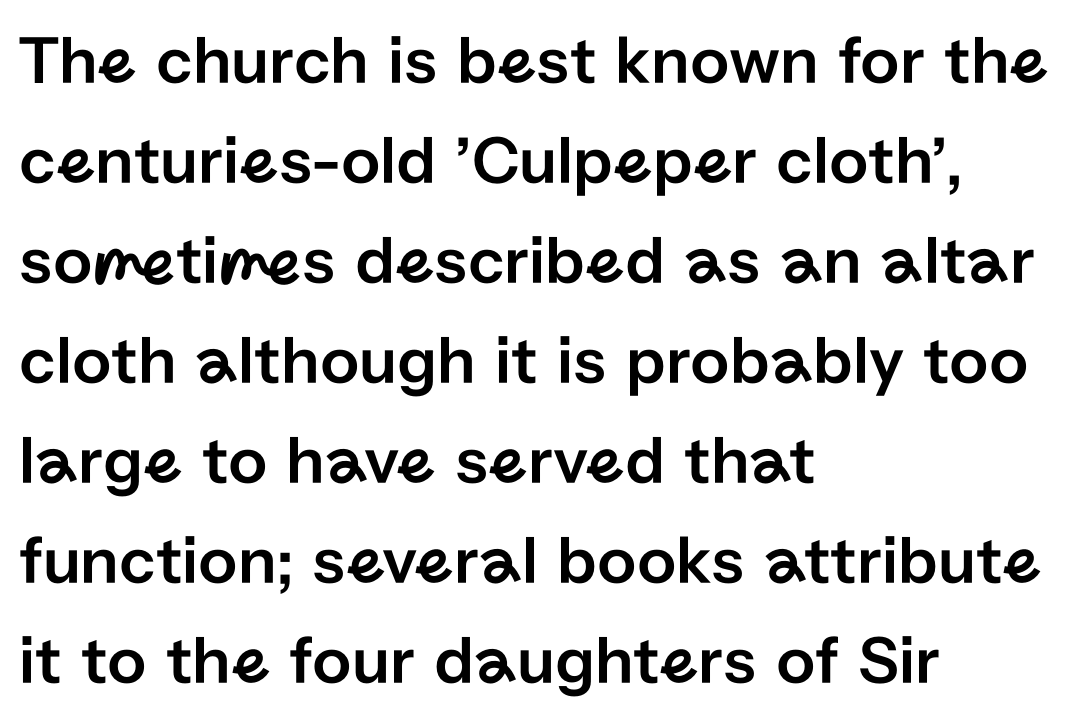
{"serif": "no", "italic": "no", "width": "normal", "stroke_contrast": "low", "x_height": "medium", "monospaced": "no", "underline": "no", "align": "left", "line_spacing": "normal", "line_spacing_ratio": 1.45, "letter_spacing": "normal", "letter_spacing_em": 0.0, "glyph_px": 69}
